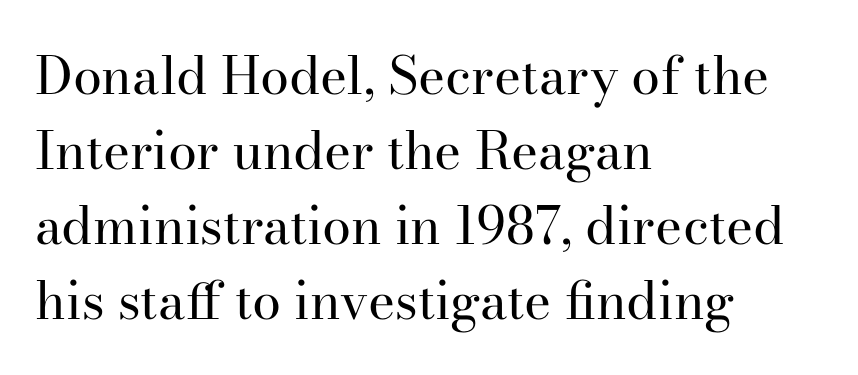
The font's upright variant was chosen for this text. If you drew a ruler down the left edge, every line would touch it. Clear beneath every line of the passage. The leading is moderate, giving the passage an even texture.
